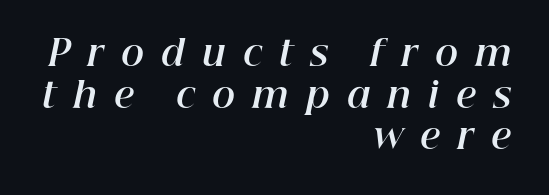
{"italic": "yes", "lean": "right", "slant_degrees": 12, "bold": "yes", "weight": "bold", "width": "normal", "stroke_contrast": "high", "x_height": "medium", "monospaced": "no", "underline": "no", "align": "right", "line_spacing_ratio": 1.19, "letter_spacing": "wide", "letter_spacing_em": 0.49, "glyph_px": 35}
